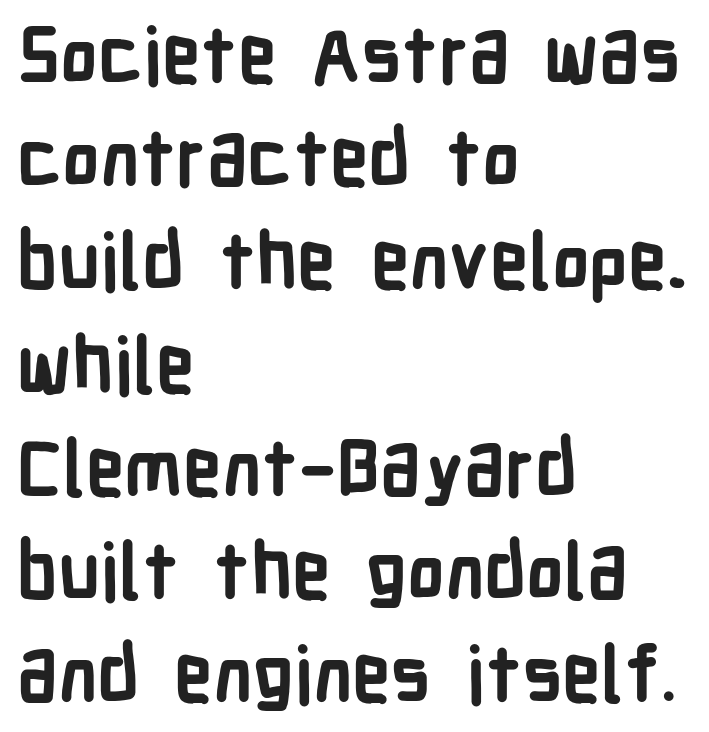
{"serif": "no", "italic": "no", "bold": "yes", "weight": "semibold", "width": "condensed", "stroke_contrast": "low", "x_height": "medium", "monospaced": "no", "underline": "no", "align": "left", "line_spacing": "normal", "line_spacing_ratio": 1.34, "letter_spacing": "normal", "letter_spacing_em": 0.0, "glyph_px": 77}
